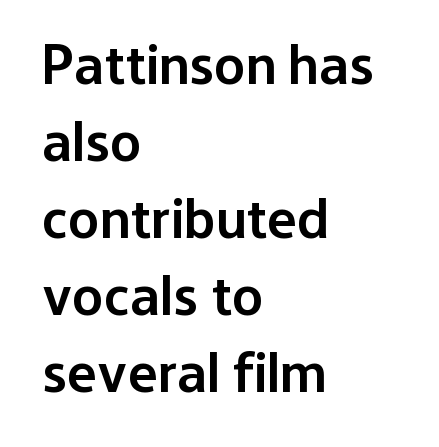
Q: Is the text bold? A: Semi-bold.
Q: Is the text italic (slanted)? A: No, it is upright.
Q: Is the typeface a serif or a sans-serif typeface? A: Sans-serif.
Q: Is the text underlined? A: No.
Q: How is the paragraph aligned? A: Left-aligned.
Q: Is the spacing between letters normal or unusually wide? A: Normal.
Q: Is the spacing between lines tight, normal or loose? A: Normal.
Q: Width (condensed, normal, or wide)? A: Normal.
Q: Stroke contrast? A: Low.
Q: x-height? A: Medium.
Q: Monospaced? A: No.
